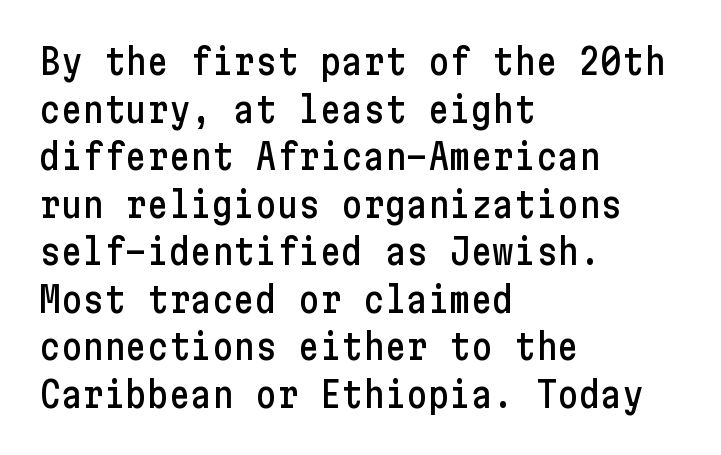
{"serif": "no", "italic": "no", "width": "condensed", "stroke_contrast": "low", "x_height": "medium", "underline": "no", "align": "left", "line_spacing": "normal", "line_spacing_ratio": 1.32, "letter_spacing": "normal", "letter_spacing_em": 0.0, "glyph_px": 36}
